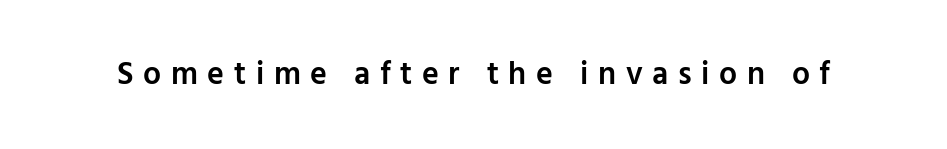
The rendering uses natural spacing where letterforms have individual widths. Substantial extra tracking has been applied to these lines. Observe the absence of serifs on each vertical stroke in this sample. Weight: semibold (demi). In terms of posture, this sample is upright. The passage shown is not underscored anywhere.
